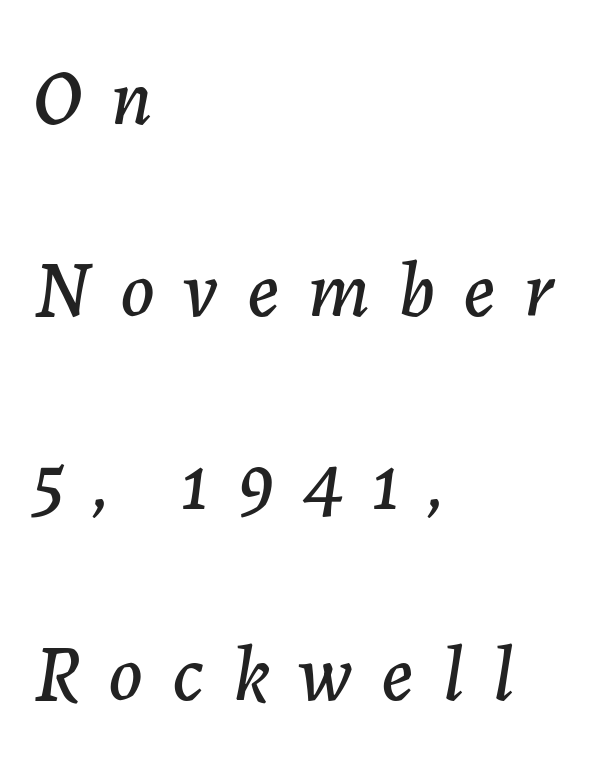
The image shows 79 px text type, italic (leaning right); set left-aligned, loose line spacing (2.43x), unusually wide letter spacing (+0.36 em), not underlined; low stroke contrast and a medium x-height.
